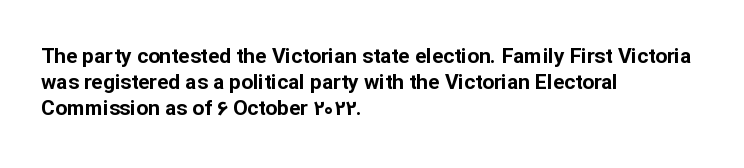
The image shows 21 px bold type, upright; set left-aligned, line spacing 1.23x, normal letter spacing, not underlined.
